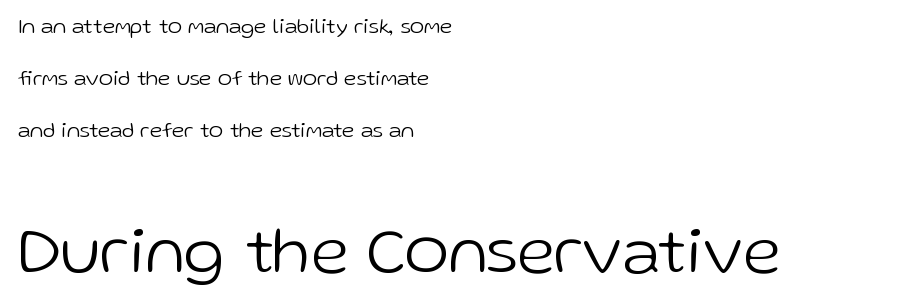
Q: Is the text bold? A: No.
Q: Is the text italic (slanted)? A: No, it is upright.
Q: Is the typeface a serif or a sans-serif typeface? A: Sans-serif.
Q: Is the text underlined? A: No.
Q: How is the paragraph aligned? A: Left-aligned.
Q: Is the spacing between letters normal or unusually wide? A: Normal.
Q: Is the spacing between lines tight, normal or loose? A: Loose.
Q: Which block of text is set in a larger size, the first (top) or the second (bottom)? A: The second (bottom) one.
Q: Width (condensed, normal, or wide)? A: Normal.
Q: Stroke contrast? A: Low.
Q: x-height? A: Medium.
Q: Monospaced? A: No.
